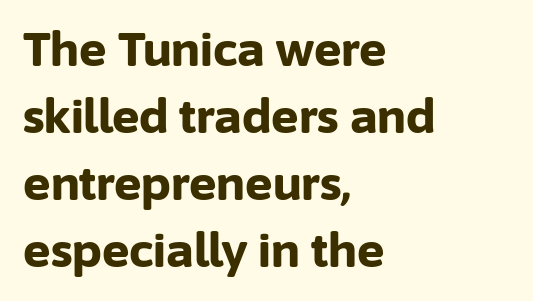
You can tell it's not italic because the verticals are truly vertical. The line-height multiplier appears to be the usual default. The rendering uses natural spacing where letterforms have individual widths. This rendering employs a face without finishing strokes, i.e., a sans-serif. Each glyph is drawn with heavy, bold strokes. Descender tails drop into unmarked territory.
